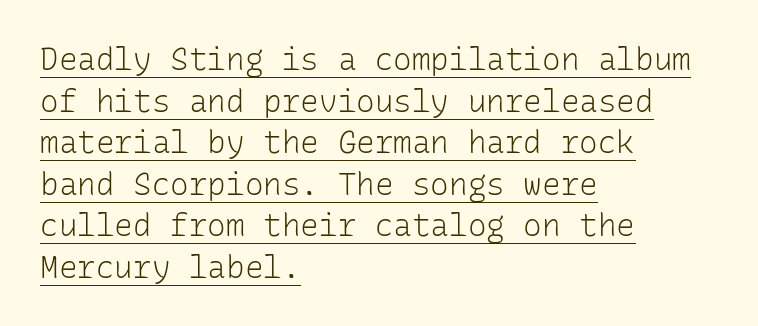
{"serif": "no", "italic": "no", "bold": "no", "weight": "light", "width": "normal", "stroke_contrast": "low", "x_height": "medium", "monospaced": "yes", "underline": "yes", "align": "left", "line_spacing": "normal", "line_spacing_ratio": 1.34, "letter_spacing": "normal", "letter_spacing_em": 0.0, "glyph_px": 31}
